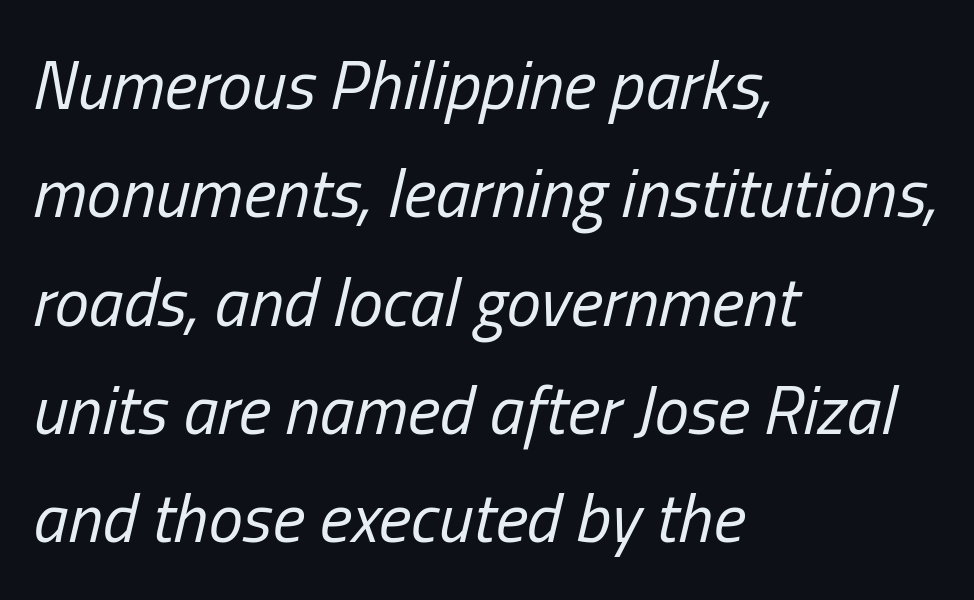
Q: Is the text bold? A: No.
Q: Is the text italic (slanted)? A: Yes, it leans right by about 13 degrees.
Q: Is the text underlined? A: No.
Q: How is the paragraph aligned? A: Left-aligned.
Q: Is the spacing between letters normal or unusually wide? A: Normal.
Q: Is the spacing between lines tight, normal or loose? A: Normal.
Q: Width (condensed, normal, or wide)? A: Condensed.
Q: Stroke contrast? A: Low.
Q: x-height? A: Medium.
Q: Monospaced? A: No.
